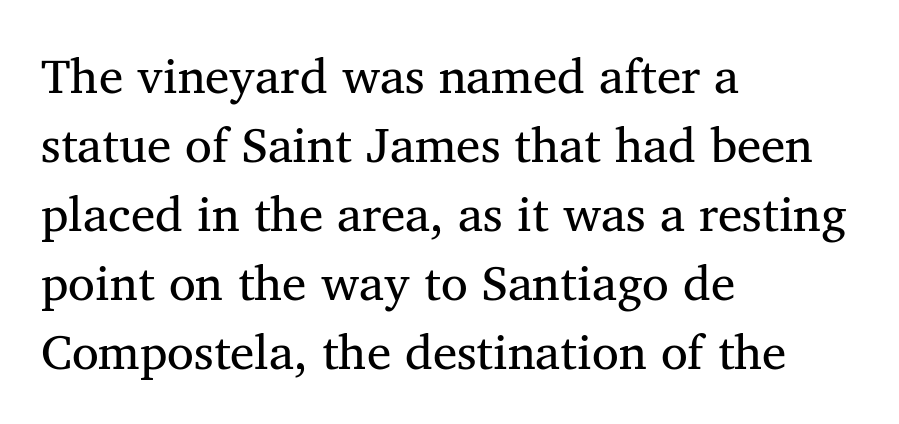
Normally led — the rows are evenly, conventionally spaced. Heaviness? Minimal to ordinary, like unemphasized prose. The letters stand upright; this is a roman face. A bare baseline throughout the passage. Small tapered or slab feet sit at the stroke ends, so this counts as serif.
